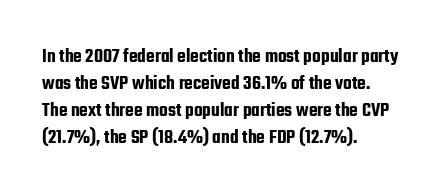
The image shows 20 px text type, upright; set left-aligned, normal line spacing (1.35x), normal letter spacing, not underlined.
